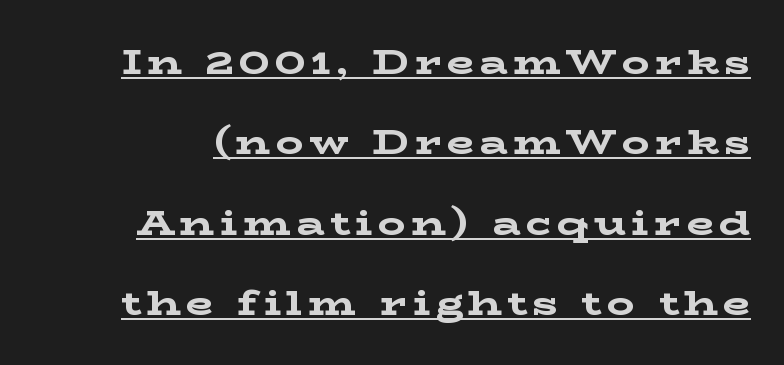
The image shows 35 px bold, wide serif type, upright; set loose line spacing (2.3x), underlined; low stroke contrast and a medium x-height.
